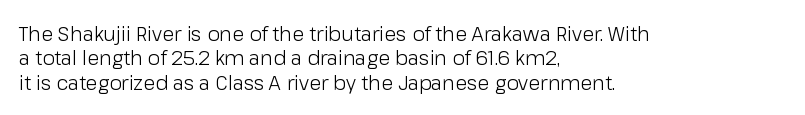
{"italic": "no", "bold": "no", "underline": "no", "align": "left", "line_spacing_ratio": 1.22, "letter_spacing": "normal", "letter_spacing_em": 0.0, "glyph_px": 20}
